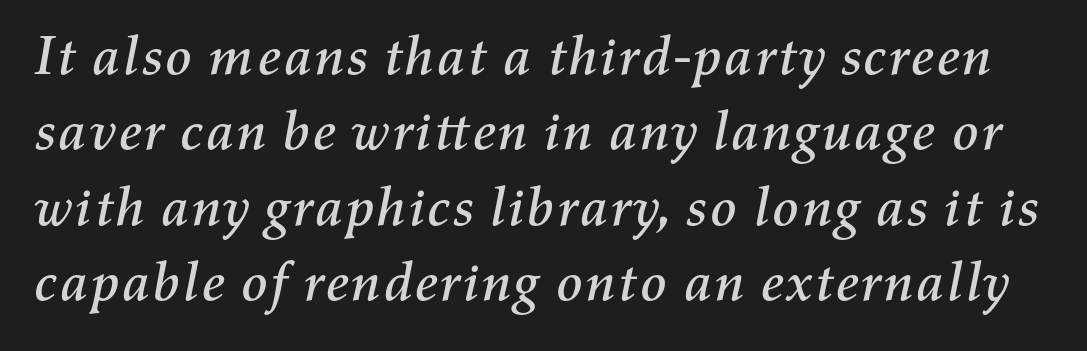
Plain, unruled lines of type. Think of a printed novel: that variable character pitch is what you see here. A typesetter would call this zero additional tracking. The rendering applies a slant to the glyphs. Interline gaps are of average width in this sample.
